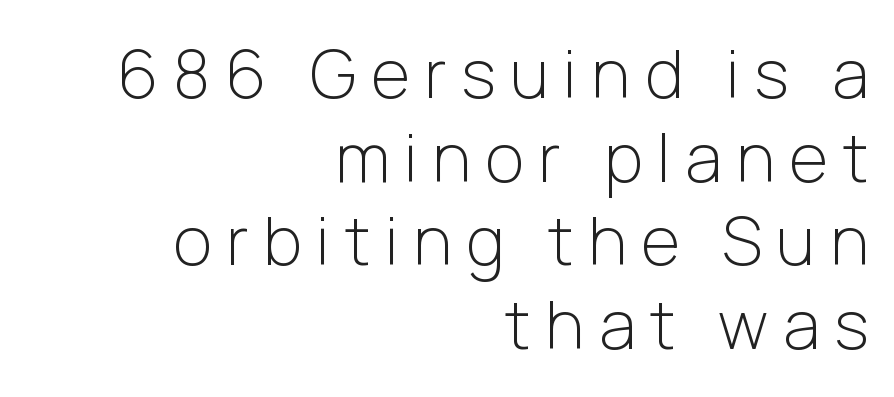
{"serif": "no", "italic": "no", "bold": "no", "weight": "light", "width": "normal", "stroke_contrast": "low", "x_height": "medium", "monospaced": "no", "underline": "no", "align": "right", "line_spacing": "normal", "line_spacing_ratio": 1.25, "letter_spacing": "wide", "letter_spacing_em": 0.22, "glyph_px": 67}
